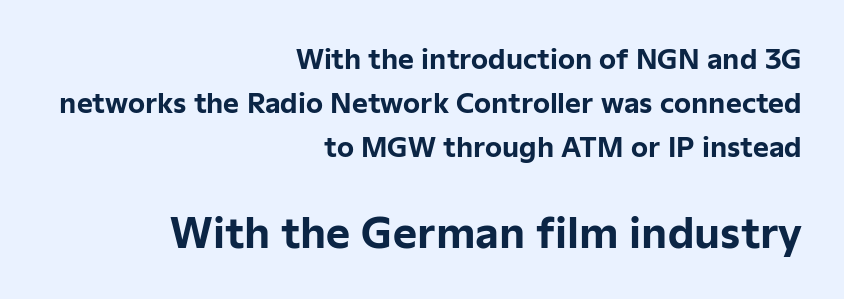
The image shows 41 px bold sans-serif type, upright; set right-aligned, normal line spacing (1.63x), normal letter spacing, not underlined; the second (bottom) block is 1.52x larger; low stroke contrast and a medium x-height.
